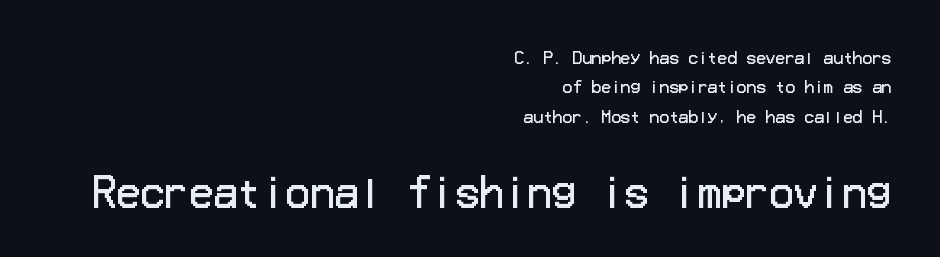
Q: Is the text bold? A: No.
Q: Is the text italic (slanted)? A: No, it is upright.
Q: Is the typeface a serif or a sans-serif typeface? A: Sans-serif.
Q: Is the text underlined? A: No.
Q: How is the paragraph aligned? A: Right-aligned.
Q: Is the spacing between letters normal or unusually wide? A: Normal.
Q: Which block of text is set in a larger size, the first (top) or the second (bottom)? A: The second (bottom) one.
Q: Width (condensed, normal, or wide)? A: Normal.
Q: Stroke contrast? A: Low.
Q: x-height? A: Medium.
